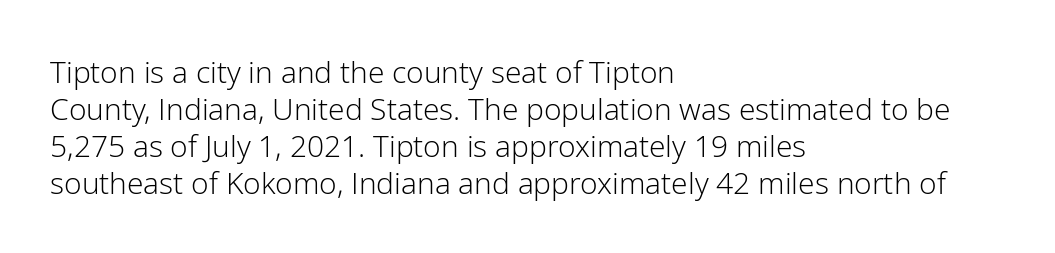
The image shows 30 px light sans-serif type, upright; set left-aligned, line spacing 1.23x, normal letter spacing, not underlined; low stroke contrast and a medium x-height.
